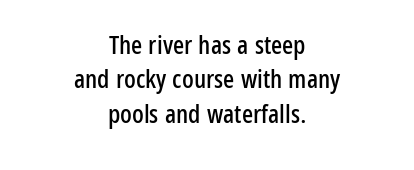
Q: Is the text italic (slanted)? A: No, it is upright.
Q: Is the text underlined? A: No.
Q: How is the paragraph aligned? A: Centered.
Q: Is the spacing between letters normal or unusually wide? A: Normal.
Q: Is the spacing between lines tight, normal or loose? A: Normal.
